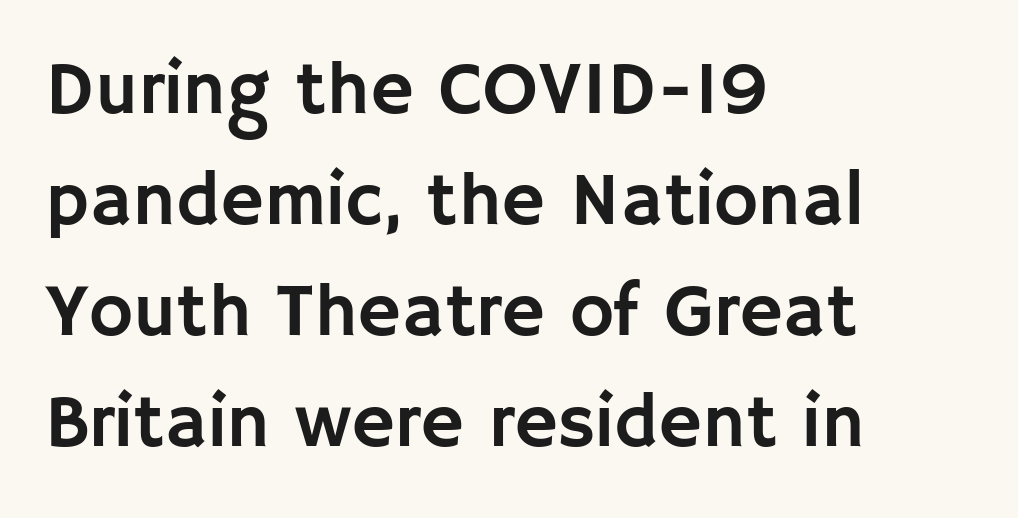
The image shows 75 px sans-serif type, upright; set left-aligned, normal line spacing (1.48x), normal letter spacing, not underlined; low stroke contrast and a large x-height.
